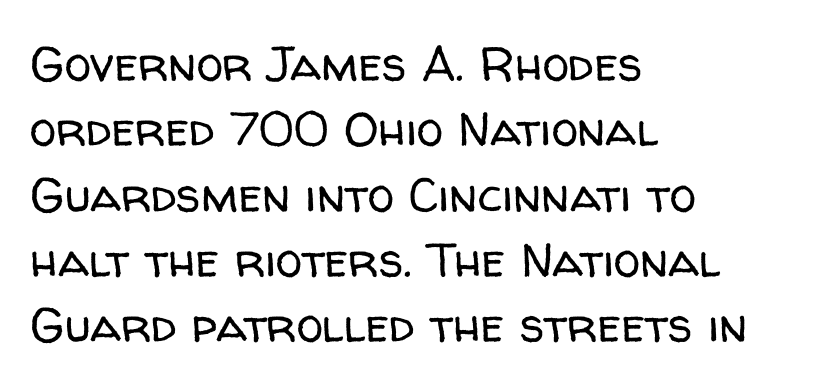
Q: Is the text bold? A: No.
Q: Is the text italic (slanted)? A: No, it is upright.
Q: Is the typeface a serif or a sans-serif typeface? A: Sans-serif.
Q: Is the text underlined? A: No.
Q: How is the paragraph aligned? A: Left-aligned.
Q: Is the spacing between letters normal or unusually wide? A: Normal.
Q: Is the spacing between lines tight, normal or loose? A: Normal.
Q: Width (condensed, normal, or wide)? A: Normal.
Q: Stroke contrast? A: Low.
Q: x-height? A: Medium.
Q: Monospaced? A: No.
